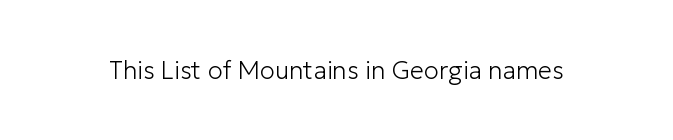
The image shows 25 px text type, upright; set normal letter spacing, not underlined.
